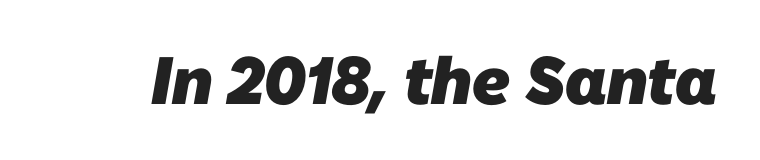
{"serif": "no", "bold": "yes", "weight": "heavy", "width": "normal", "stroke_contrast": "low", "x_height": "medium", "monospaced": "no", "underline": "no", "letter_spacing": "normal", "letter_spacing_em": 0.0, "glyph_px": 67}
